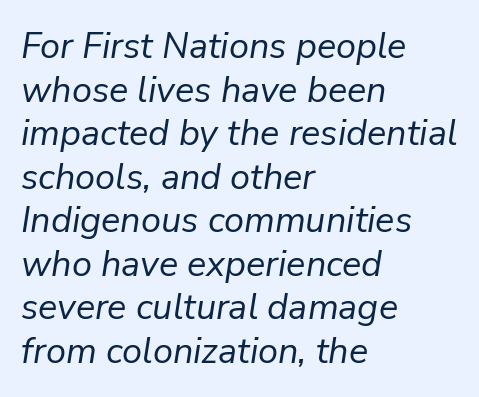
The image shows 36 px regular-weight type, italic (leaning right); set left-aligned, line spacing 1.21x, normal letter spacing, not underlined; low stroke contrast and a medium x-height.
